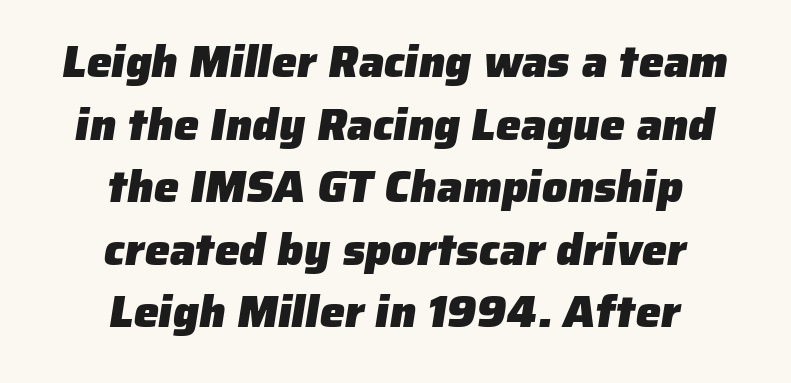
You can tell from the bare stems that sans-serif type was used. Looks like regular typesetting: each glyph gets only the width it needs. I'd describe the lettering as bold — thick and assertive. A clean baseline with only descenders dipping below it. The paragraph has two soft edges and a firm central axis.
